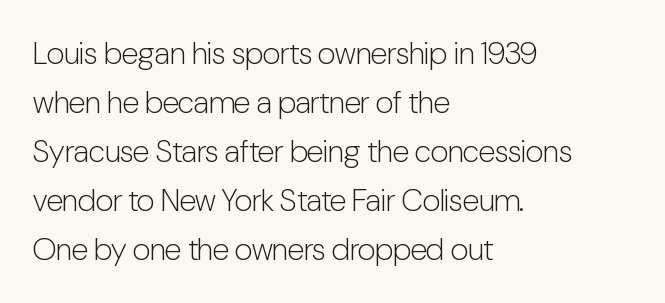
Q: Is the text bold? A: No.
Q: Is the text italic (slanted)? A: No, it is upright.
Q: Is the typeface a serif or a sans-serif typeface? A: Sans-serif.
Q: Is the text underlined? A: No.
Q: How is the paragraph aligned? A: Left-aligned.
Q: Is the spacing between letters normal or unusually wide? A: Normal.
Q: Is the spacing between lines tight, normal or loose? A: Normal.
Q: Width (condensed, normal, or wide)? A: Condensed.
Q: Stroke contrast? A: Low.
Q: x-height? A: Medium.
Q: Monospaced? A: No.
